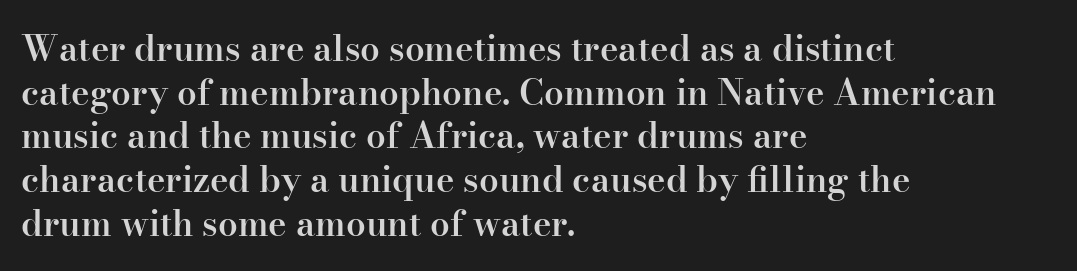
Q: Is the text bold? A: Semi-bold.
Q: Is the text italic (slanted)? A: No, it is upright.
Q: Is the typeface a serif or a sans-serif typeface? A: Serif.
Q: Is the text underlined? A: No.
Q: How is the paragraph aligned? A: Left-aligned.
Q: Is the spacing between letters normal or unusually wide? A: Normal.
Q: Is the spacing between lines tight, normal or loose? A: Normal.
Q: Width (condensed, normal, or wide)? A: Normal.
Q: Stroke contrast? A: High.
Q: x-height? A: Small.
Q: Monospaced? A: No.
